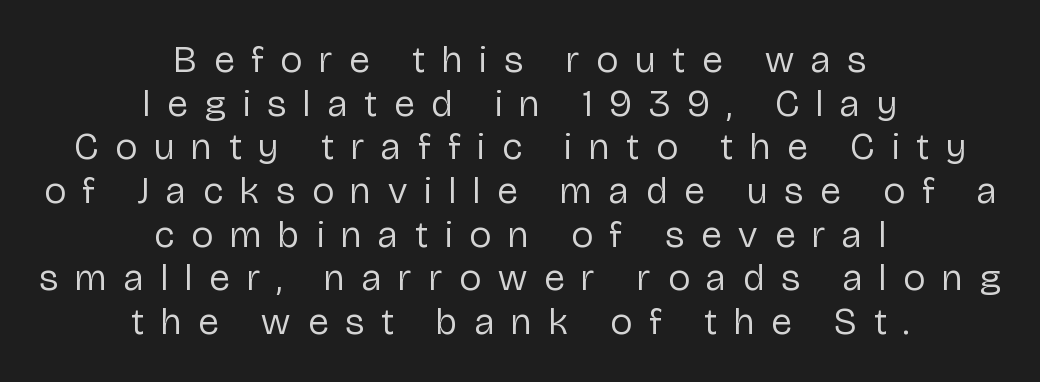
Q: Is the text bold? A: No.
Q: Is the text italic (slanted)? A: No, it is upright.
Q: Is the typeface a serif or a sans-serif typeface? A: Sans-serif.
Q: Is the text underlined? A: No.
Q: How is the paragraph aligned? A: Centered.
Q: Is the spacing between letters normal or unusually wide? A: Unusually wide.
Q: Is the spacing between lines tight, normal or loose? A: Tight.
Q: Width (condensed, normal, or wide)? A: Normal.
Q: Stroke contrast? A: Low.
Q: x-height? A: Medium.
Q: Monospaced? A: No.
